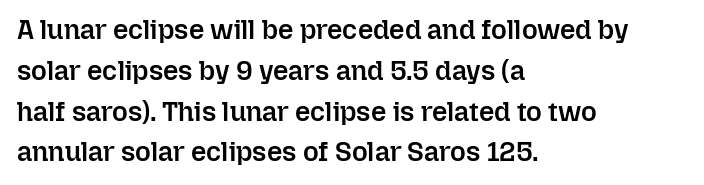
The image shows 27 px text type, upright; set left-aligned, normal line spacing (1.51x), normal letter spacing, not underlined.
